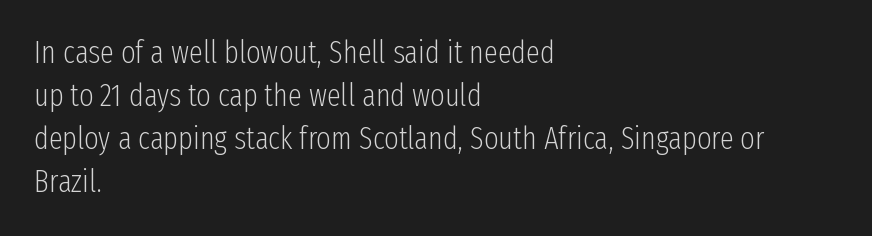
The image shows 31 px light, condensed sans-serif type, upright; set left-aligned, normal line spacing (1.39x), normal letter spacing, not underlined; low stroke contrast and a medium x-height.
